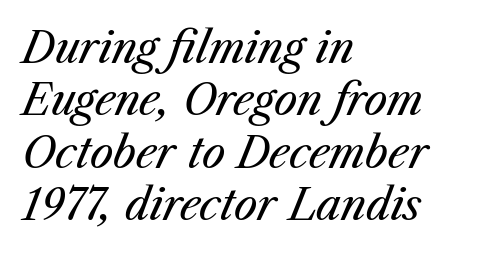
{"italic": "yes", "lean": "right", "slant_degrees": 23, "bold": "no", "weight": "regular", "width": "normal", "stroke_contrast": "medium", "x_height": "medium", "monospaced": "no", "underline": "no", "align": "left", "line_spacing": "normal", "line_spacing_ratio": 1.25, "letter_spacing": "normal", "letter_spacing_em": 0.0, "glyph_px": 42}
